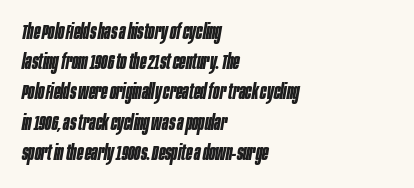
Yep, that's italic — everything's leaning. Each word holds together tightly as a unit, with standard inter-letter gaps. The baseline area is clear. Horizontal bands of white between lines are of average thickness. One-word summary of the alignment: left. Typographic density is high because the face is bold.
